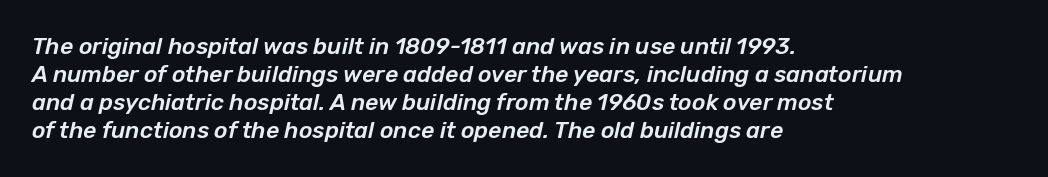
The image shows 23 px text type, italic (leaning right); set left-aligned, line spacing 1.22x, normal letter spacing, not underlined.
